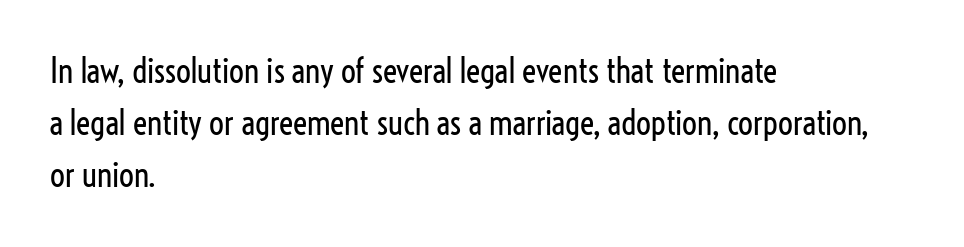
Reading down the column, the eye jumps a familiar distance to each next line. You could not count columns in this text — the font is proportionally spaced. This sample uses an upright cut, with every glyph sitting square on the baseline. Does the type have serifs? No, each stem ends abruptly. This rendering uses left alignment, leaving the right contour irregular. How are the letters spaced? Ordinarily, with no added tracking.
